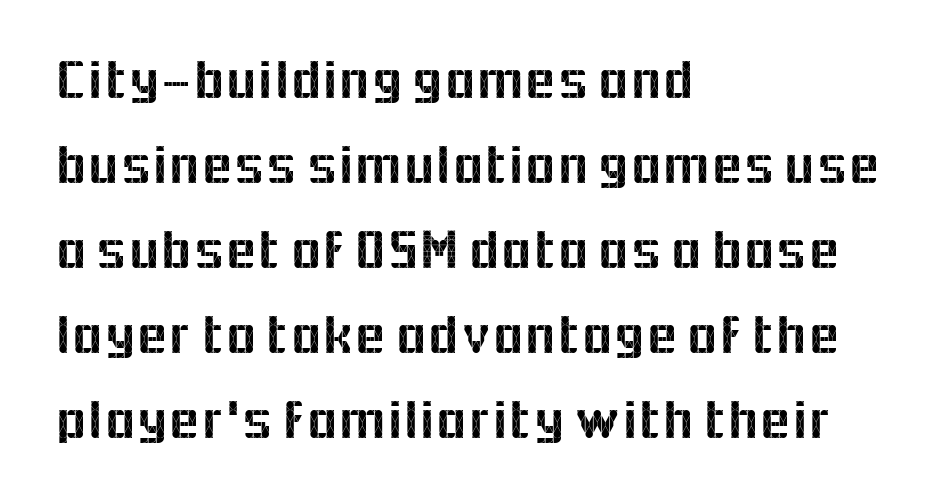
Q: Is the text italic (slanted)? A: No, it is upright.
Q: Is the typeface a serif or a sans-serif typeface? A: Sans-serif.
Q: Is the text underlined? A: No.
Q: How is the paragraph aligned? A: Left-aligned.
Q: Is the spacing between letters normal or unusually wide? A: Normal.
Q: Is the spacing between lines tight, normal or loose? A: Normal.
Q: Width (condensed, normal, or wide)? A: Normal.
Q: x-height? A: Medium.
Q: Monospaced? A: No.
